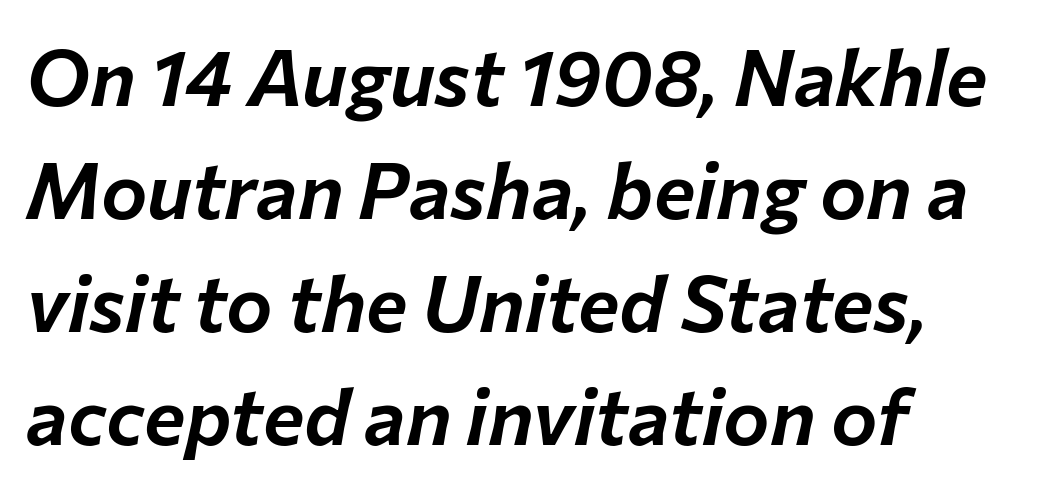
Q: Is the text italic (slanted)? A: Yes, it leans right by about 12 degrees.
Q: Is the text underlined? A: No.
Q: How is the paragraph aligned? A: Left-aligned.
Q: Is the spacing between letters normal or unusually wide? A: Normal.
Q: Is the spacing between lines tight, normal or loose? A: Normal.
Q: Width (condensed, normal, or wide)? A: Normal.
Q: Stroke contrast? A: Low.
Q: x-height? A: Medium.
Q: Monospaced? A: No.
